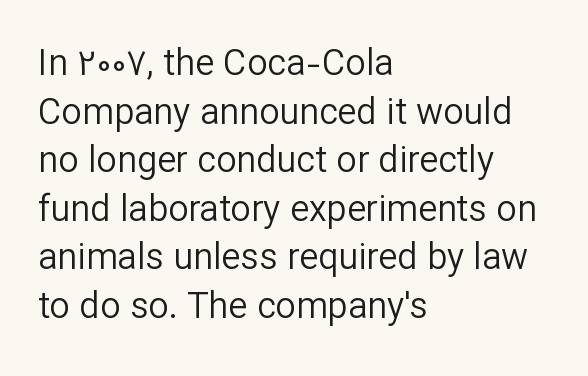
Q: Is the text bold? A: No.
Q: Is the text italic (slanted)? A: No, it is upright.
Q: Is the typeface a serif or a sans-serif typeface? A: Sans-serif.
Q: Is the text underlined? A: No.
Q: How is the paragraph aligned? A: Left-aligned.
Q: Is the spacing between letters normal or unusually wide? A: Normal.
Q: Is the spacing between lines tight, normal or loose? A: Normal.
Q: Width (condensed, normal, or wide)? A: Normal.
Q: Stroke contrast? A: Low.
Q: x-height? A: Medium.
Q: Monospaced? A: No.
